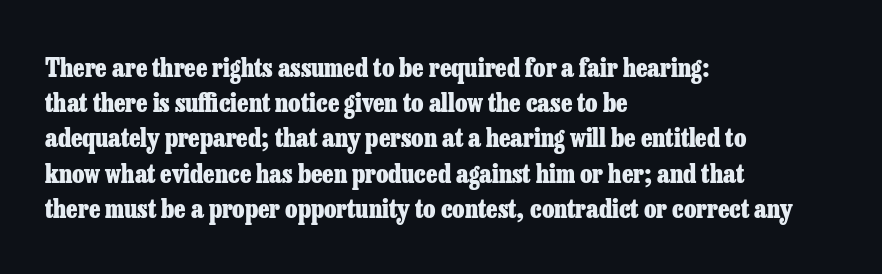
Q: Is the text bold? A: Yes.
Q: Is the text italic (slanted)? A: No, it is upright.
Q: Is the text underlined? A: No.
Q: How is the paragraph aligned? A: Left-aligned.
Q: Is the spacing between letters normal or unusually wide? A: Normal.
Q: Is the spacing between lines tight, normal or loose? A: Normal.
